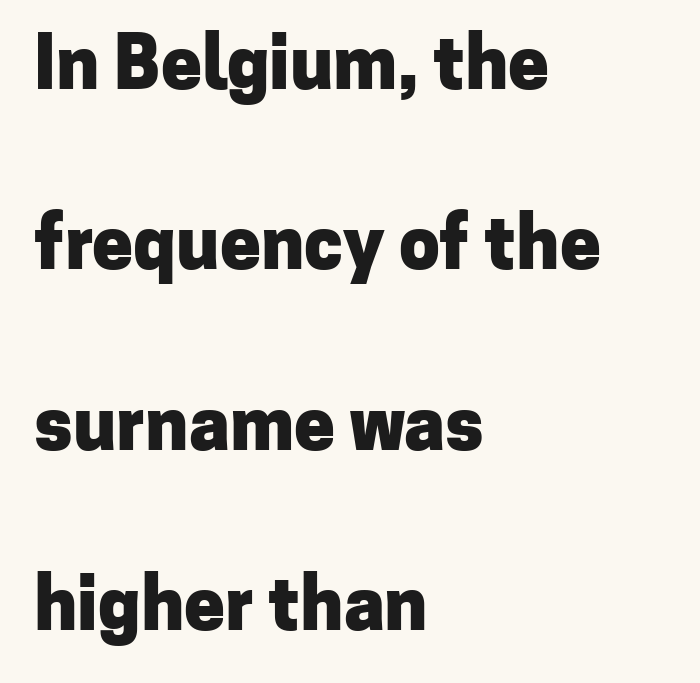
{"serif": "no", "italic": "no", "bold": "yes", "weight": "heavy", "width": "normal", "stroke_contrast": "low", "x_height": "medium", "monospaced": "no", "underline": "no", "align": "left", "line_spacing": "loose", "line_spacing_ratio": 2.47, "letter_spacing": "normal", "letter_spacing_em": 0.0, "glyph_px": 73}
